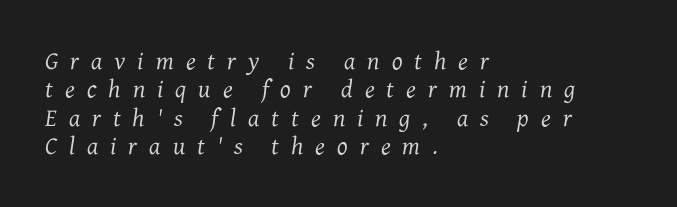
{"italic": "yes", "lean": "right", "slant_degrees": 7, "bold": "no", "underline": "no", "align": "left", "line_spacing": "tight", "line_spacing_ratio": 1.14, "letter_spacing": "wide", "letter_spacing_em": 0.48, "glyph_px": 25}
